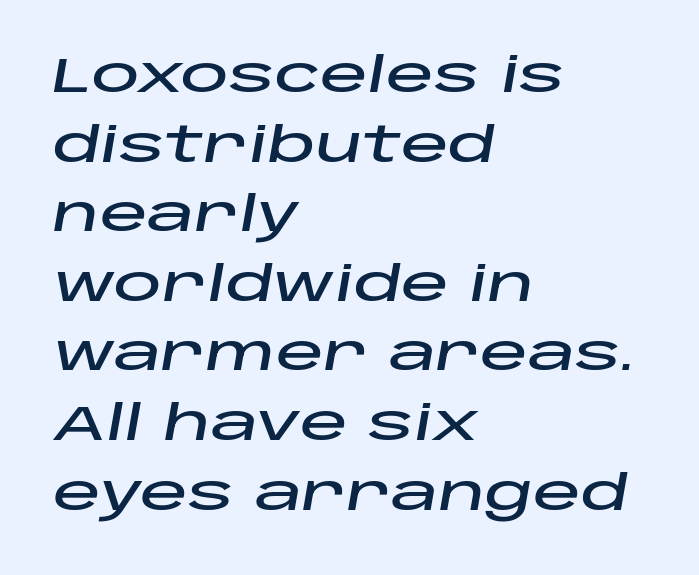
This sample uses an oblique cut, with every glyph tilted off the vertical. Caption: standard tracking, unaltered. Anything drawn beneath the words? Only blank space. The compositor pushed each line to the left boundary. Do the characters align in a grid? No, the font is proportional. Baseline-to-baseline distance is the conventional proportion of letter height.
